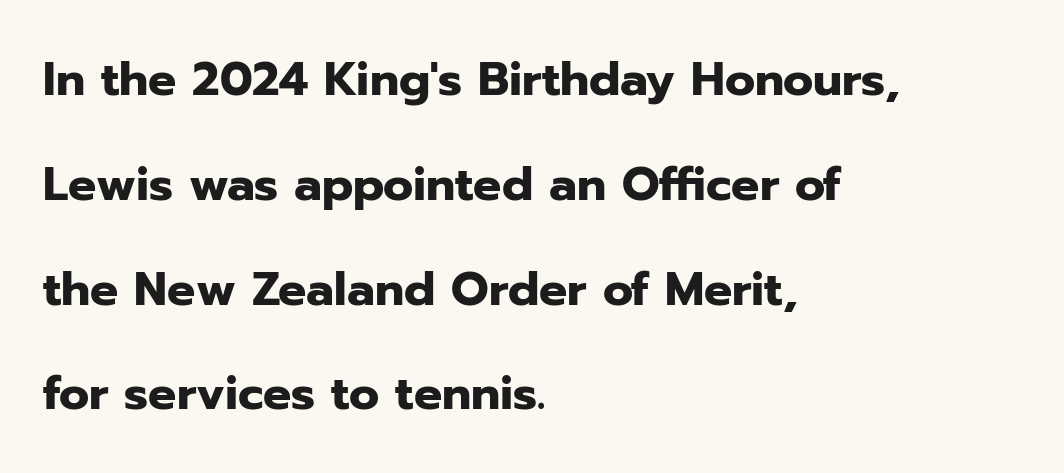
The image shows 47 px heavy sans-serif type, upright; set left-aligned, loose line spacing (2.23x), normal letter spacing, not underlined; low stroke contrast and a medium x-height.
